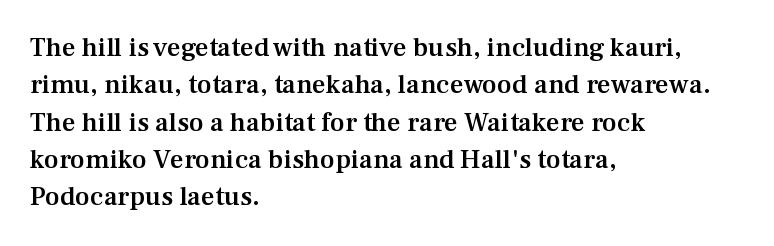
Q: Is the text bold? A: Semi-bold.
Q: Is the text italic (slanted)? A: No, it is upright.
Q: Is the text underlined? A: No.
Q: How is the paragraph aligned? A: Left-aligned.
Q: Is the spacing between letters normal or unusually wide? A: Normal.
Q: Is the spacing between lines tight, normal or loose? A: Normal.
